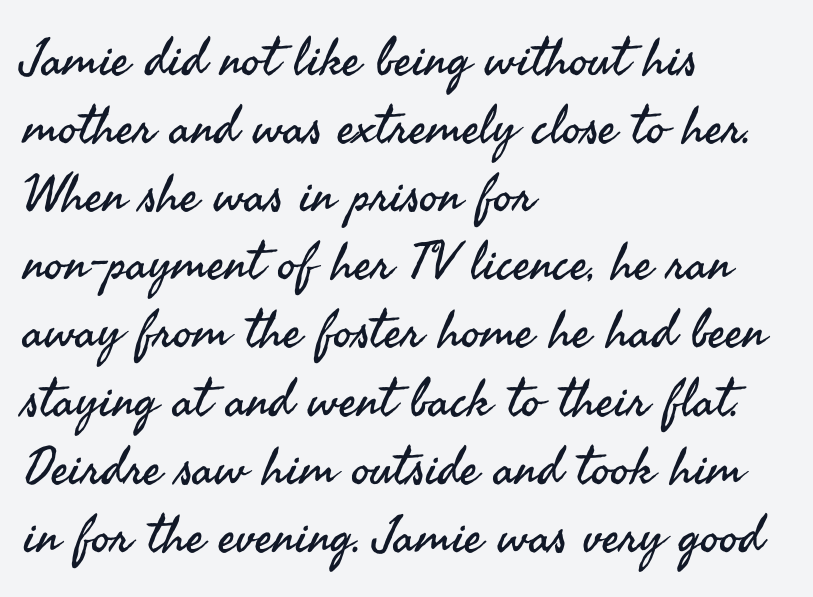
Q: Is the text bold? A: No.
Q: Is the text italic (slanted)? A: Yes.
Q: Is the typeface a serif or a sans-serif typeface? A: Sans-serif.
Q: Is the text underlined? A: No.
Q: How is the paragraph aligned? A: Left-aligned.
Q: Is the spacing between letters normal or unusually wide? A: Normal.
Q: Is the spacing between lines tight, normal or loose? A: Normal.
Q: Width (condensed, normal, or wide)? A: Normal.
Q: Stroke contrast? A: Medium.
Q: x-height? A: Small.
Q: Monospaced? A: No.
